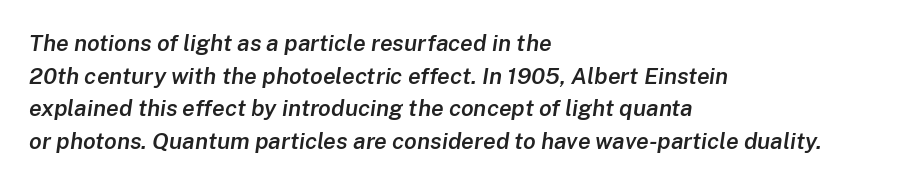
Notice how descenders clear the ascenders below comfortably — that's standard leading. The passage shown has conventional tracking throughout. Is the type bold? Partly — it's a semibold, heavier than regular but not fully bold. Posture: slanted.
